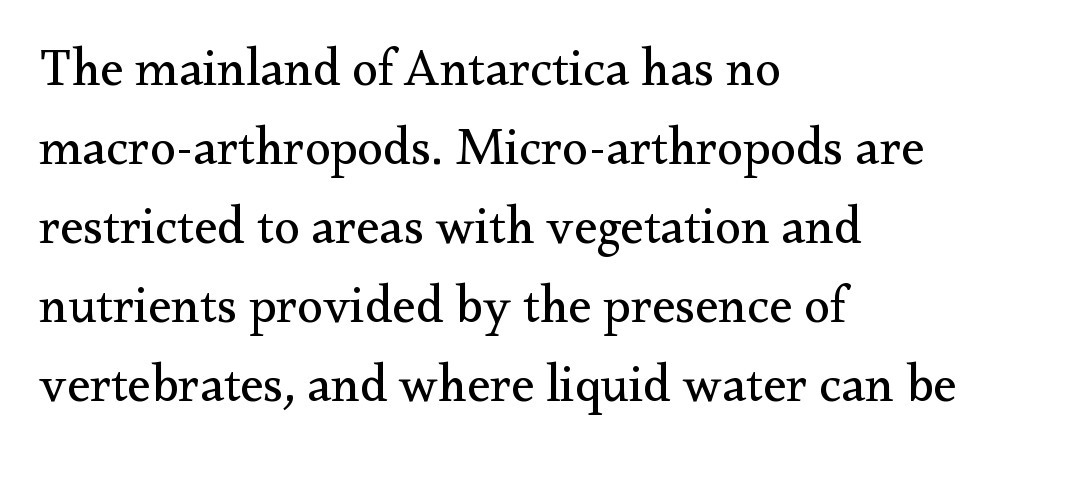
Compared with typical paragraphs, the rows here are spaced about the same. Standard letterfit; no display-style spreading of the glyphs. Think standard paragraph weight, or any step lighter than that. The specimen omits any rule beneath the text block's lines. The face used here is proportionally spaced, like ordinary book or web type. A student would call this left alignment; a typographer would say flush left, rag right.
